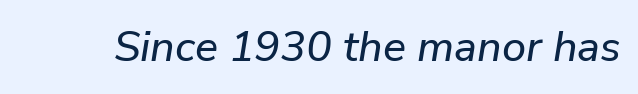
The horizontal fit of the characters is conventional and even. Words float on clear page, feet unadorned. This is oblique type, the kind used for emphasis or titles. Character widths vary here, with narrow letters taking less room than wide ones.
